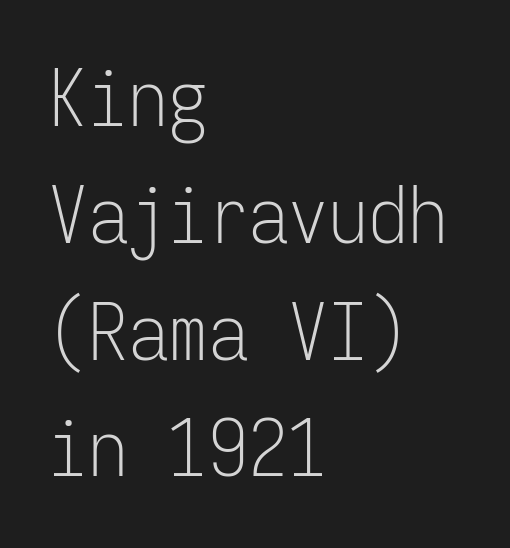
The weight tops out at a normal text grade. The vertical gap from one line to the next is medium. One-word summary of the alignment: left. Glyph-to-glyph distance matches everyday printed text. The axis of the letterforms is exactly vertical.
